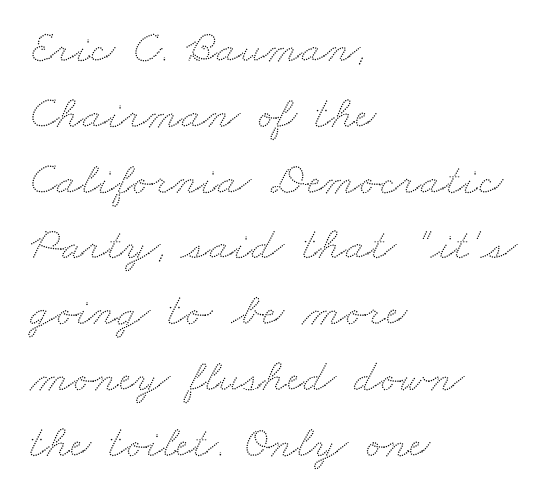
{"width": "wide", "stroke_contrast": "low", "x_height": "small", "monospaced": "no", "underline": "no", "align": "left", "line_spacing": "normal", "line_spacing_ratio": 1.43, "letter_spacing": "normal", "letter_spacing_em": 0.0, "glyph_px": 46}
